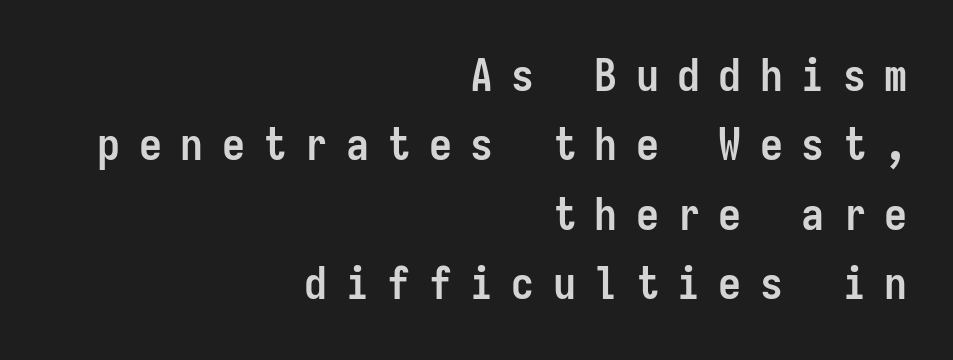
Does extra space separate the letters? Yes, quite a lot of it. Chunky letters — that's bold for sure. Is this a fixed-width face? Yes — each glyph sits in an identical cell. A sans-serif font was chosen for this passage. Vertical strokes here are truly vertical.
